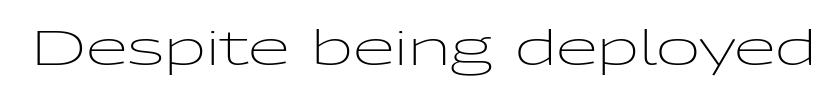
The foot of each line stays bare and open. The horizontal fit of the characters is conventional and even. The letters stand upright; this is a roman face. A quiet, ordinary-to-light weight characterises the typeface. Note: no serifs on the glyphs. Looks like regular typesetting: each glyph gets only the width it needs.
